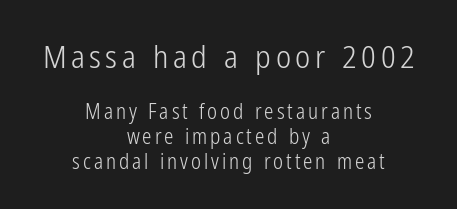
Q: Is the text bold? A: No.
Q: Is the text italic (slanted)? A: No, it is upright.
Q: Is the typeface a serif or a sans-serif typeface? A: Sans-serif.
Q: Is the text underlined? A: No.
Q: How is the paragraph aligned? A: Centered.
Q: Which block of text is set in a larger size, the first (top) or the second (bottom)? A: The first (top) one.
Q: Width (condensed, normal, or wide)? A: Condensed.
Q: Stroke contrast? A: Low.
Q: x-height? A: Medium.
Q: Monospaced? A: No.
